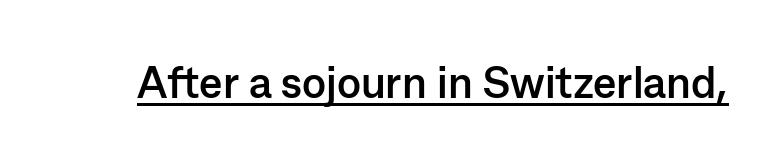
Standard letterfit; no display-style spreading of the glyphs. Note the varied advance widths — an 'i' is clearly narrower than an 'm'. Look at the stroke-to-counter ratio: heavy, a bold. Nothing sits at the stroke ends, so this counts as sans-serif. Italic? Not at all — the glyphs are vertical.
